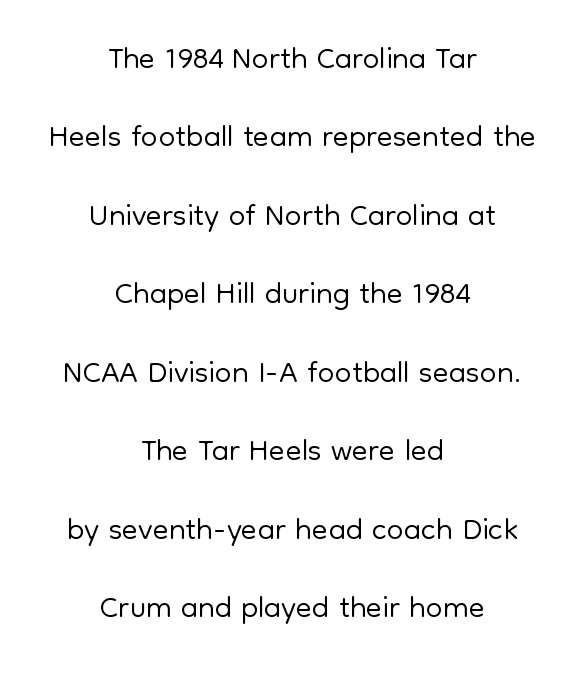
The image shows 47 px light sans-serif type, upright; set centered, normal line spacing (1.67x), normal letter spacing, not underlined; low stroke contrast and a medium x-height.
